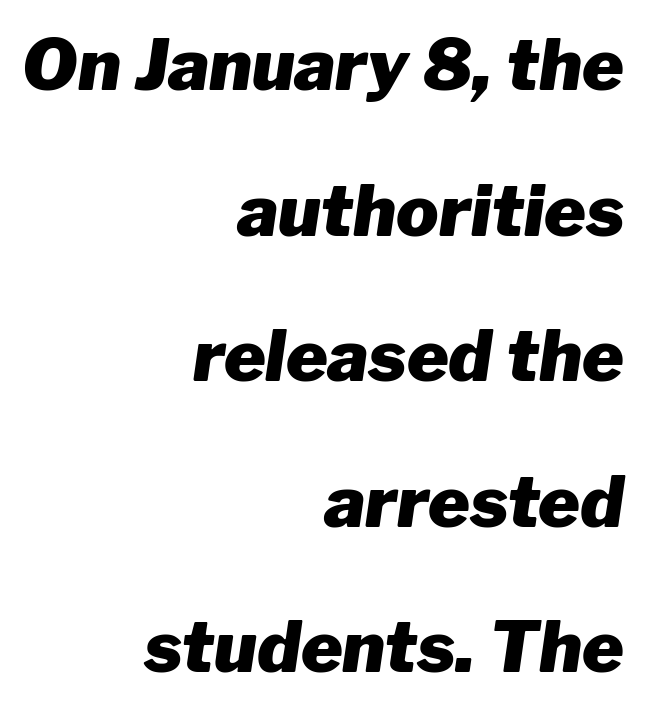
Character widths vary here, with narrow letters taking less room than wide ones. Is the type bold? Yes — the strokes are clearly thick and heavy. Plain, unruled lines of type. Leftover space on each line is placed entirely before the opening word.
